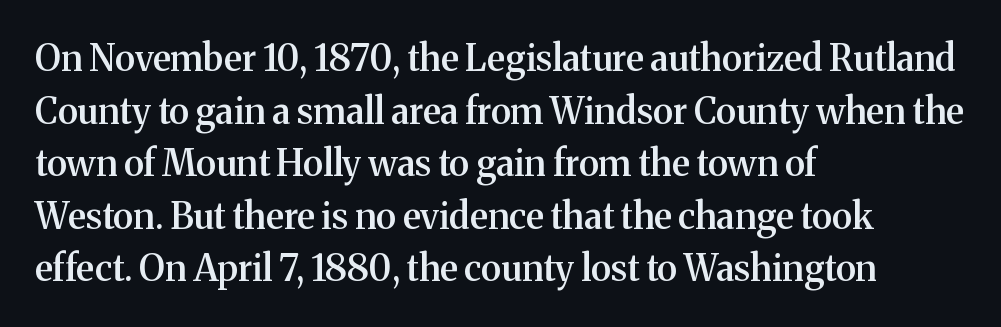
The image shows 36 px semibold serif type, upright; set left-aligned, normal line spacing (1.46x), normal letter spacing, not underlined; medium stroke contrast and a medium x-height.
